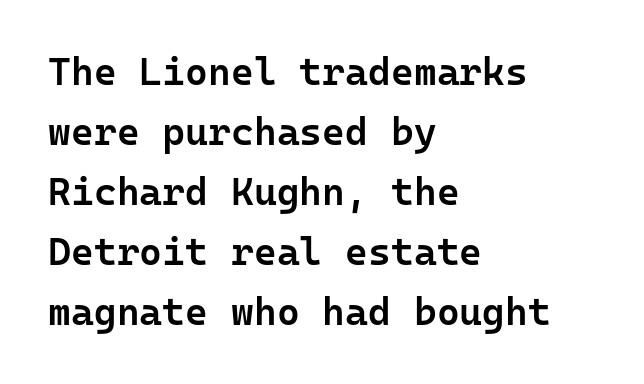
The image shows 39 px semibold sans-serif type, upright, monospaced; set left-aligned, normal line spacing (1.54x), normal letter spacing, not underlined; low stroke contrast and a medium x-height.
